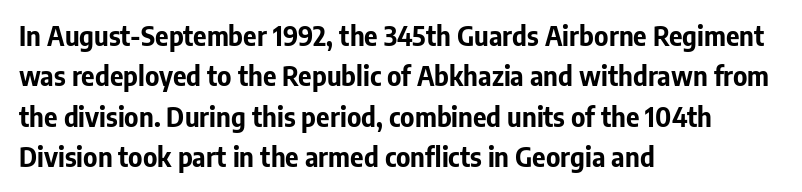
The image shows 26 px bold type, upright; set left-aligned, normal line spacing (1.55x), normal letter spacing, not underlined.
